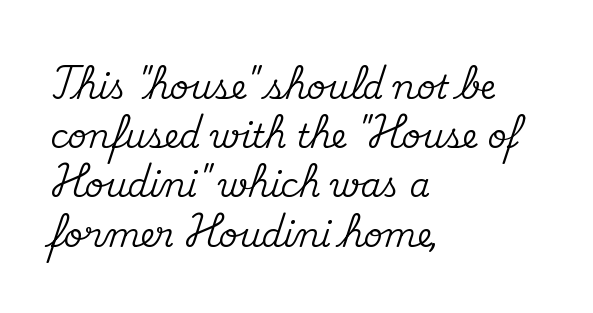
Caption: standard tracking, unaltered. The foot of each line stays bare and open. Whoever set this chose a conventional vertical rhythm. Caption: multi-line text, flush left, ragged right. Think of a printed novel: that variable character pitch is what you see here.
